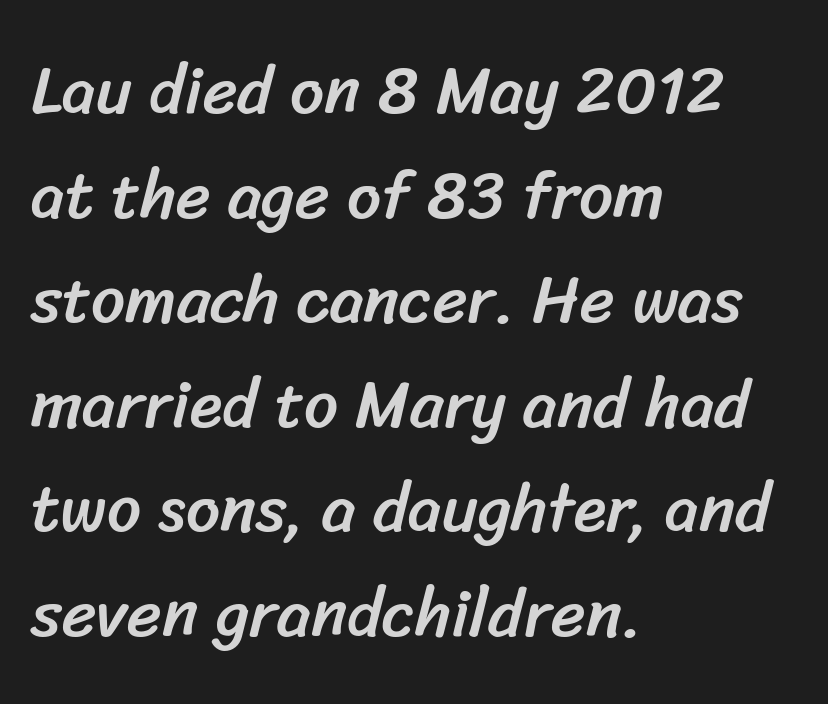
Q: Is the typeface a serif or a sans-serif typeface? A: Sans-serif.
Q: Is the text underlined? A: No.
Q: How is the paragraph aligned? A: Left-aligned.
Q: Is the spacing between letters normal or unusually wide? A: Normal.
Q: Is the spacing between lines tight, normal or loose? A: Normal.
Q: Width (condensed, normal, or wide)? A: Normal.
Q: Stroke contrast? A: Low.
Q: x-height? A: Medium.
Q: Monospaced? A: No.
